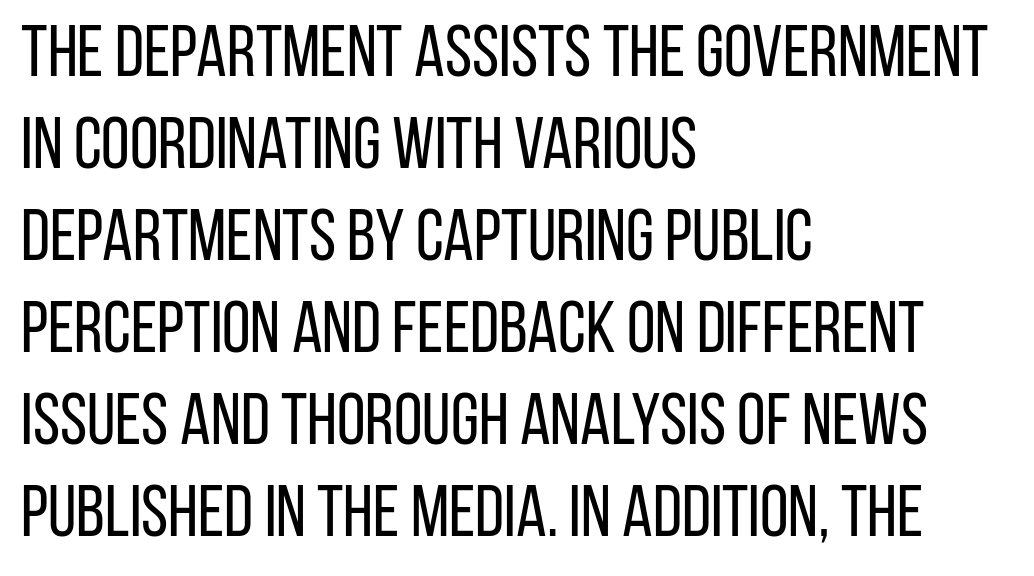
The specimen reads as upright at a glance. Character widths vary here, with narrow letters taking less room than wide ones. The foot of each line stays bare and open. Horizontally, the lines are justified to the leading edge only. In terms of letterspacing, this is plain default setting. Normally led — the rows are evenly, conventionally spaced.
